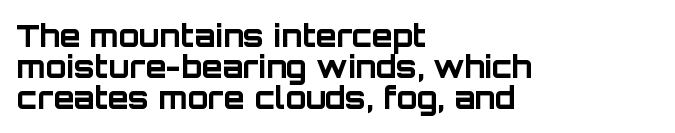
{"serif": "no", "italic": "no", "bold": "yes", "weight": "bold", "width": "normal", "stroke_contrast": "low", "x_height": "large", "monospaced": "no", "underline": "no", "align": "left", "line_spacing": "tight", "line_spacing_ratio": 1.03, "letter_spacing": "normal", "letter_spacing_em": 0.0, "glyph_px": 30}
